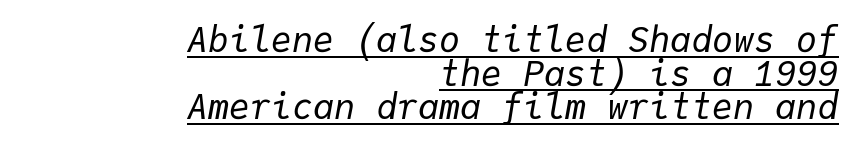
Q: Is the text bold? A: No.
Q: Is the text italic (slanted)? A: Yes, it leans right by about 9 degrees.
Q: Is the text underlined? A: Yes.
Q: How is the paragraph aligned? A: Right-aligned.
Q: Is the spacing between letters normal or unusually wide? A: Normal.
Q: Is the spacing between lines tight, normal or loose? A: Tight.
Q: Width (condensed, normal, or wide)? A: Normal.
Q: Stroke contrast? A: Low.
Q: x-height? A: Medium.
Q: Monospaced? A: Yes.
